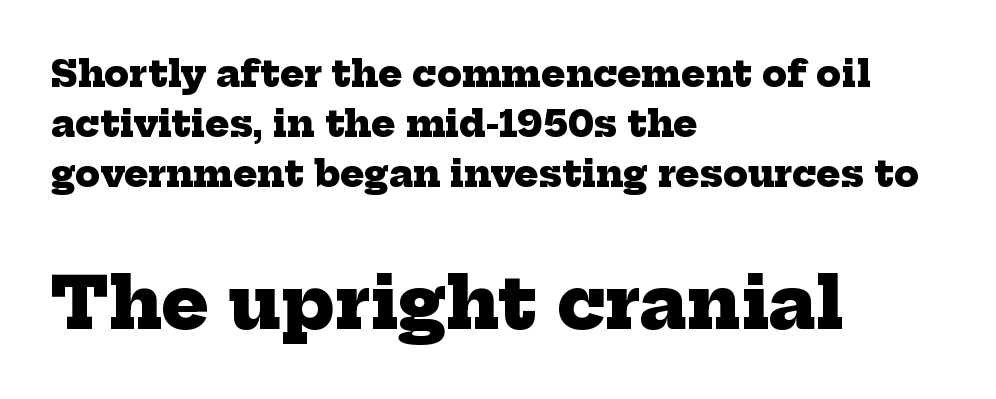
The image shows 71 px heavy serif type; set left-aligned, normal line spacing (1.39x), normal letter spacing, not underlined; the second (bottom) block is 1.97x larger; low stroke contrast and a medium x-height.
